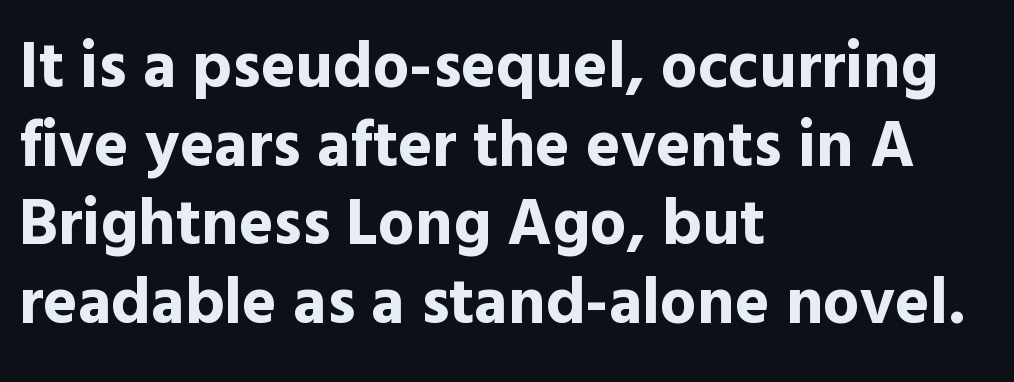
The image shows 65 px bold sans-serif type, upright; set left-aligned, line spacing 1.21x, normal letter spacing, not underlined; a medium x-height.
